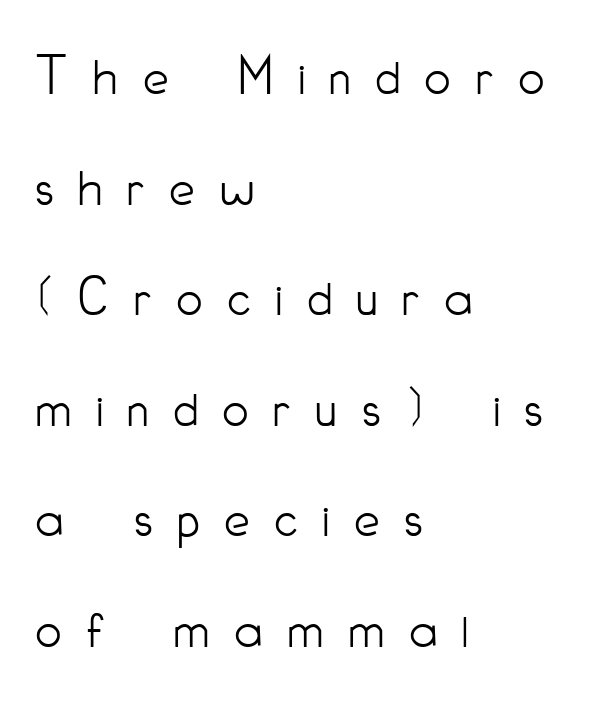
Q: Is the text bold? A: No.
Q: Is the text italic (slanted)? A: No, it is upright.
Q: Is the typeface a serif or a sans-serif typeface? A: Sans-serif.
Q: Is the text underlined? A: No.
Q: How is the paragraph aligned? A: Left-aligned.
Q: Is the spacing between letters normal or unusually wide? A: Unusually wide.
Q: Is the spacing between lines tight, normal or loose? A: Loose.
Q: Width (condensed, normal, or wide)? A: Condensed.
Q: Stroke contrast? A: Low.
Q: x-height? A: Small.
Q: Monospaced? A: No.
